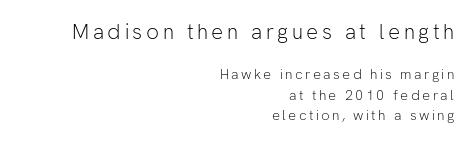
The image shows 21 px text type, upright; set right-aligned, normal line spacing (1.46x), not underlined; the first (top) block is 1.5x larger.
